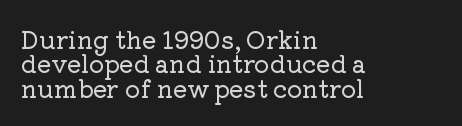
{"italic": "no", "underline": "no", "align": "left", "line_spacing": "tight", "line_spacing_ratio": 1.02, "letter_spacing": "normal", "letter_spacing_em": 0.0, "glyph_px": 24}
